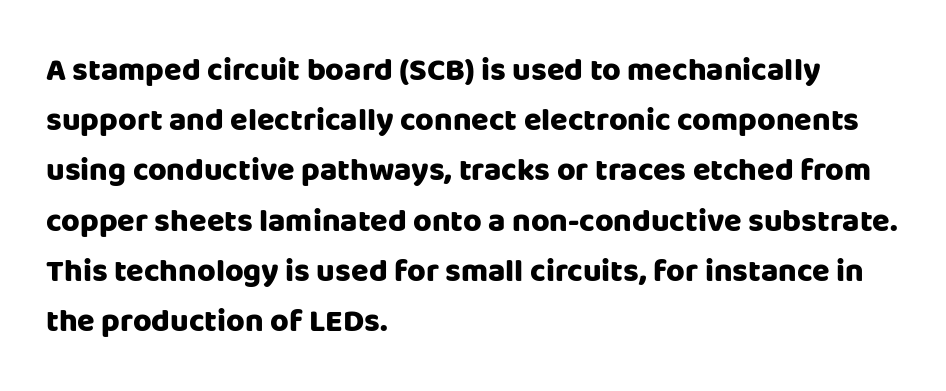
{"serif": "no", "italic": "no", "bold": "yes", "weight": "heavy", "width": "normal", "stroke_contrast": "low", "x_height": "large", "monospaced": "no", "underline": "no", "align": "left", "line_spacing": "normal", "line_spacing_ratio": 1.57, "letter_spacing": "normal", "letter_spacing_em": 0.0, "glyph_px": 32}
